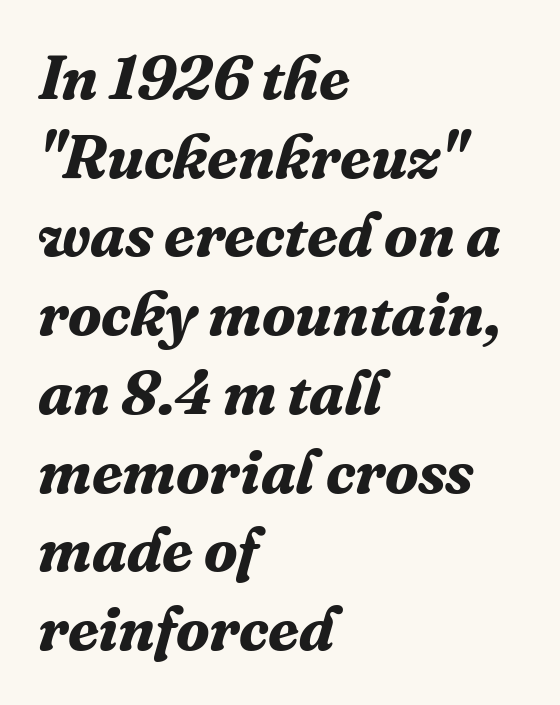
Baseline-to-baseline distance is the conventional proportion of letter height. This sample has the flowing, uneven cadence of proportional lettering. Thick stems and heavy bowls — unmistakably bold. Emphasis-style slanted type is in use. Only glyphs here, with clear space below each row.
